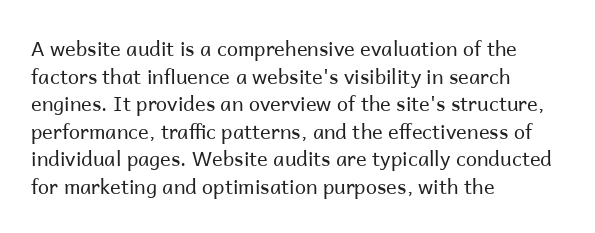
The image shows 20 px text type, upright; set left-aligned, normal line spacing (1.38x), normal letter spacing, not underlined.
